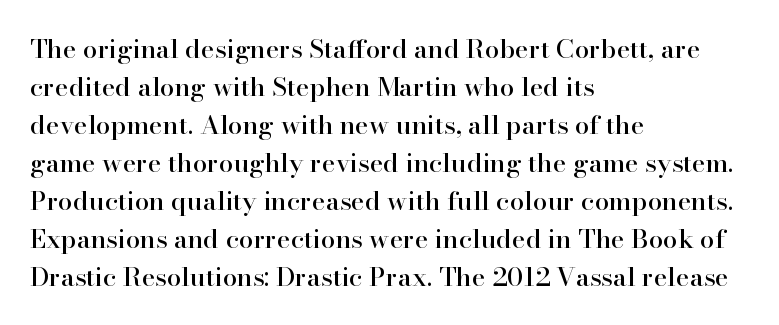
{"italic": "no", "underline": "no", "align": "left", "line_spacing": "normal", "line_spacing_ratio": 1.46, "letter_spacing": "normal", "letter_spacing_em": 0.0, "glyph_px": 26}
